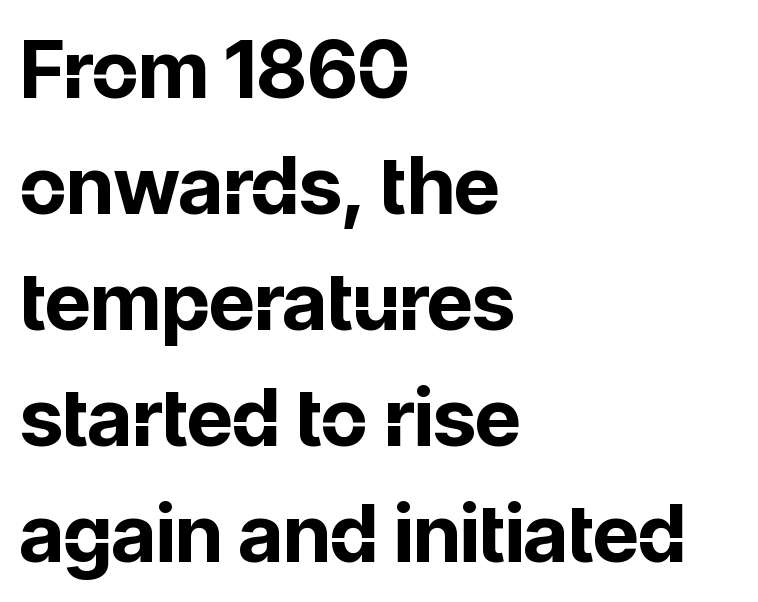
The image shows 80 px bold sans-serif type, upright; set left-aligned, normal line spacing (1.45x), normal letter spacing, not underlined; low stroke contrast and a medium x-height.
